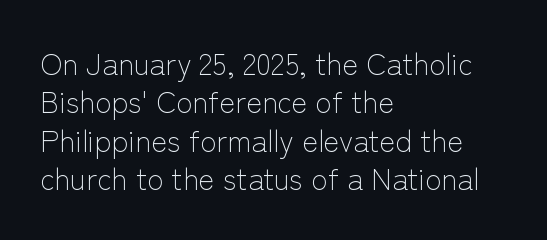
{"serif": "no", "italic": "no", "bold": "no", "weight": "light", "width": "normal", "stroke_contrast": "low", "x_height": "medium", "monospaced": "no", "underline": "no", "align": "left", "line_spacing": "normal", "line_spacing_ratio": 1.28, "letter_spacing": "normal", "letter_spacing_em": 0.0, "glyph_px": 30}
